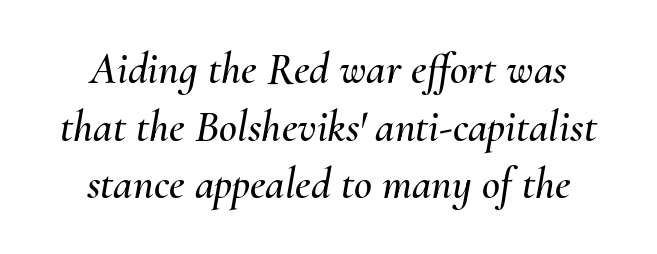
Q: Is the text italic (slanted)? A: Yes, it leans right by about 10 degrees.
Q: Is the text underlined? A: No.
Q: How is the paragraph aligned? A: Centered.
Q: Is the spacing between letters normal or unusually wide? A: Normal.
Q: Is the spacing between lines tight, normal or loose? A: Normal.
Q: Width (condensed, normal, or wide)? A: Normal.
Q: Stroke contrast? A: Medium.
Q: x-height? A: Small.
Q: Monospaced? A: No.
